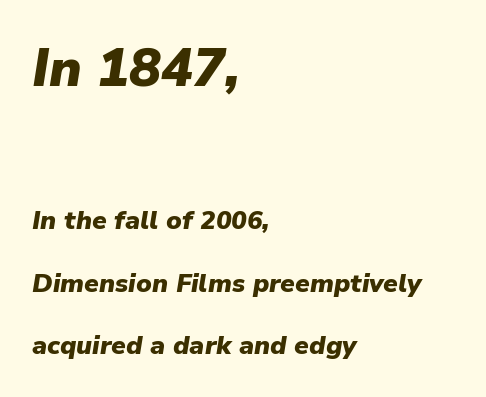
{"italic": "yes", "lean": "right", "slant_degrees": 9, "bold": "yes", "weight": "heavy", "width": "normal", "stroke_contrast": "low", "x_height": "medium", "monospaced": "no", "underline": "no", "align": "left", "line_spacing": "loose", "line_spacing_ratio": 2.41, "letter_spacing": "normal", "letter_spacing_em": 0.0, "larger_block": "first", "size_ratio": 2.04, "glyph_px": 53}
